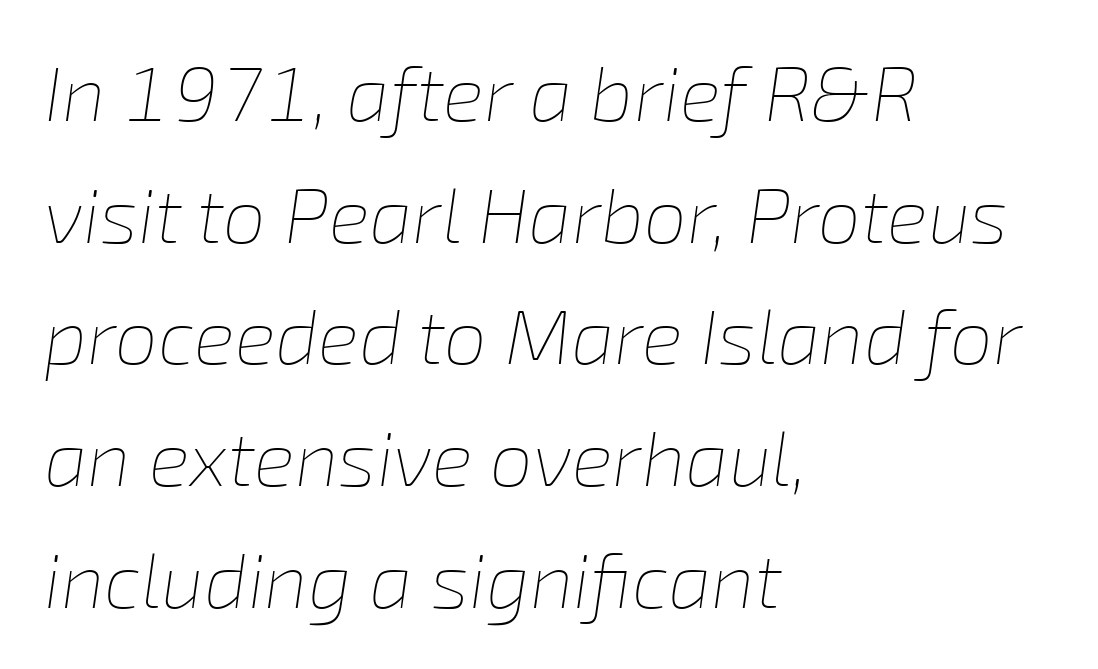
The image shows 77 px thin type, italic (leaning right); set left-aligned, normal line spacing (1.58x), normal letter spacing, not underlined; low stroke contrast and a medium x-height.
